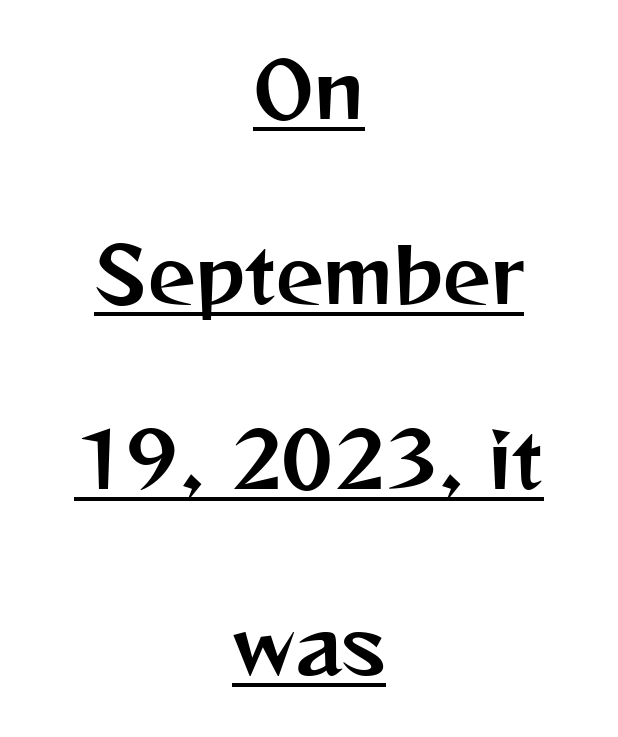
Q: Is the text italic (slanted)? A: No, it is upright.
Q: Is the typeface a serif or a sans-serif typeface? A: Sans-serif.
Q: Is the text underlined? A: Yes.
Q: How is the paragraph aligned? A: Centered.
Q: Is the spacing between letters normal or unusually wide? A: Normal.
Q: Is the spacing between lines tight, normal or loose? A: Loose.
Q: Width (condensed, normal, or wide)? A: Normal.
Q: Stroke contrast? A: Medium.
Q: x-height? A: Medium.
Q: Monospaced? A: No.
